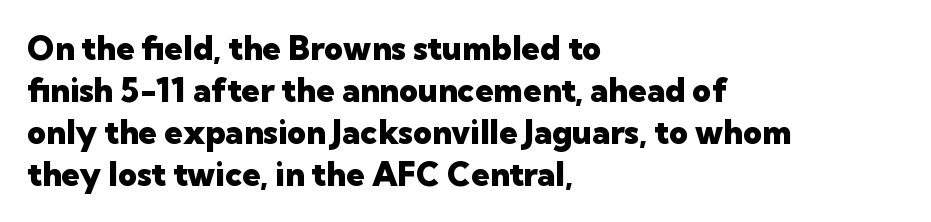
Q: Is the text bold? A: Yes.
Q: Is the text italic (slanted)? A: No, it is upright.
Q: Is the typeface a serif or a sans-serif typeface? A: Sans-serif.
Q: Is the text underlined? A: No.
Q: How is the paragraph aligned? A: Left-aligned.
Q: Is the spacing between letters normal or unusually wide? A: Normal.
Q: Is the spacing between lines tight, normal or loose? A: Normal.
Q: Width (condensed, normal, or wide)? A: Normal.
Q: Stroke contrast? A: Low.
Q: x-height? A: Medium.
Q: Monospaced? A: No.
